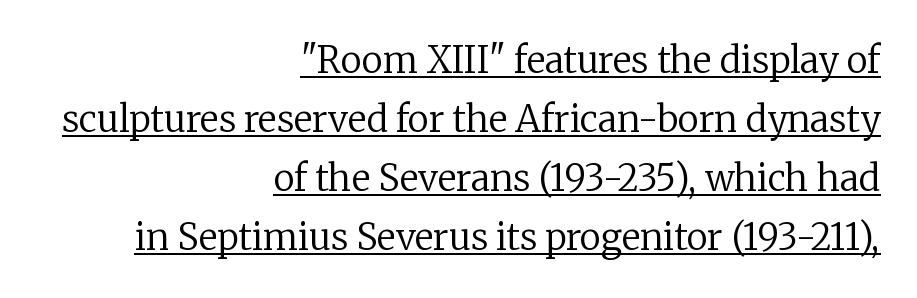
Q: Is the text bold? A: No.
Q: Is the text italic (slanted)? A: No, it is upright.
Q: Is the typeface a serif or a sans-serif typeface? A: Serif.
Q: Is the text underlined? A: Yes.
Q: How is the paragraph aligned? A: Right-aligned.
Q: Is the spacing between letters normal or unusually wide? A: Normal.
Q: Is the spacing between lines tight, normal or loose? A: Normal.
Q: Width (condensed, normal, or wide)? A: Normal.
Q: Stroke contrast? A: Low.
Q: x-height? A: Medium.
Q: Monospaced? A: No.
